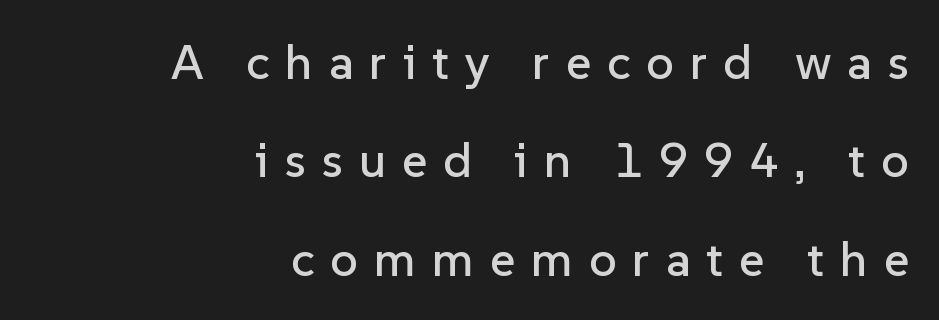
The image shows 49 px sans-serif type, upright; set right-aligned, loose line spacing (2.01x), unusually wide letter spacing (+0.32 em), not underlined; low stroke contrast and a medium x-height.
